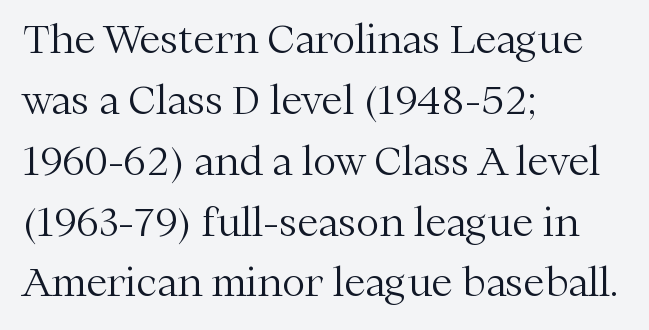
The image shows 39 px light serif type, upright; set left-aligned, normal line spacing (1.56x), normal letter spacing, not underlined; medium stroke contrast and a medium x-height.
